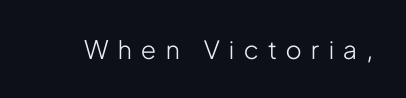
{"italic": "no", "bold": "no", "underline": "no", "letter_spacing": "wide", "letter_spacing_em": 0.39, "glyph_px": 25}
